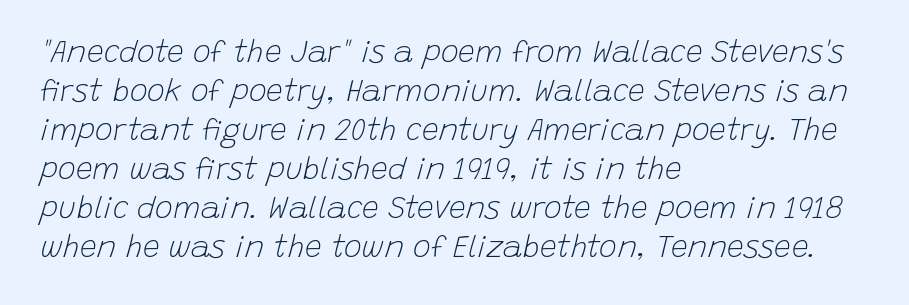
Q: Is the text bold? A: No.
Q: Is the text italic (slanted)? A: Yes, it leans right by about 15 degrees.
Q: Is the text underlined? A: No.
Q: How is the paragraph aligned? A: Left-aligned.
Q: Is the spacing between letters normal or unusually wide? A: Normal.
Q: Is the spacing between lines tight, normal or loose? A: Normal.
Q: Width (condensed, normal, or wide)? A: Normal.
Q: Stroke contrast? A: Low.
Q: x-height? A: Large.
Q: Monospaced? A: No.
